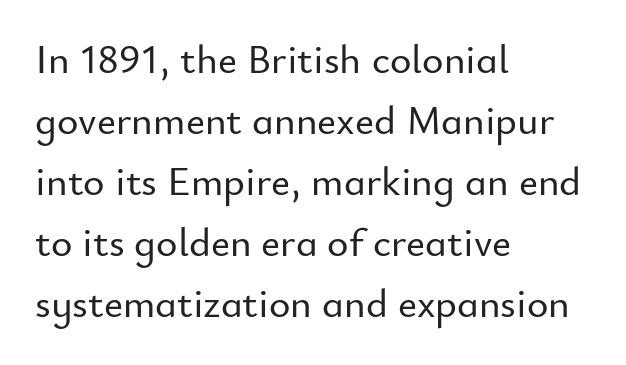
The image shows 41 px sans-serif type, upright; set left-aligned, normal line spacing (1.49x), normal letter spacing, not underlined; low stroke contrast and a small x-height.
